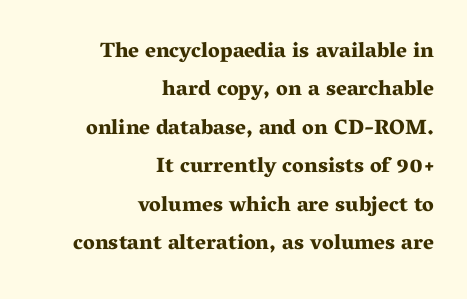
The rendering uses a bold face; every stroke is thick and dark. No italicization has been applied; the sample stays upright. All the whitespace from short lines collects on the left. Beneath every word, the page is bare. No extra tracking has been applied to these lines.
